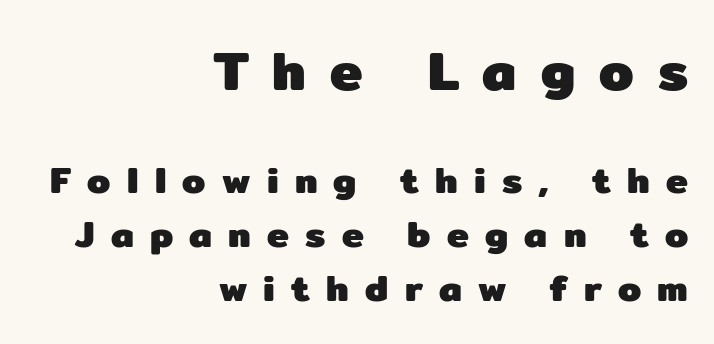
The image shows 55 px heavy sans-serif type, upright; set right-aligned, normal line spacing (1.46x), unusually wide letter spacing (+0.44 em), not underlined; the first (top) block is 1.49x larger; low stroke contrast and a medium x-height.
